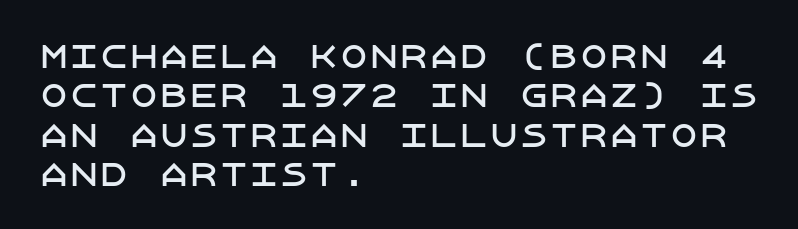
The type is set solid horizontally, with unmodified tracking. The passage shown is not underscored anywhere. This rendering employs a face without finishing strokes, i.e., a sans-serif. This sample is left-justified, so line endings fall wherever the words run out. A roman cut, with each character standing at attention. How would I describe the line gaps? Plain and ordinary.
